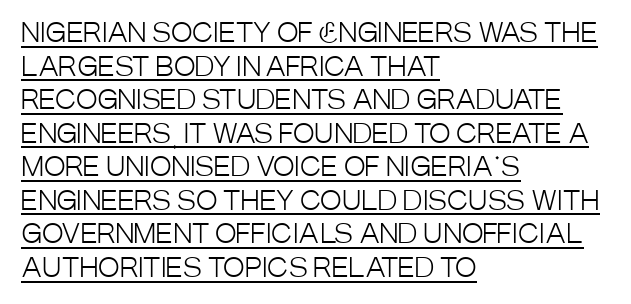
{"italic": "no", "bold": "no", "underline": "yes", "align": "left", "line_spacing": "normal", "line_spacing_ratio": 1.29, "letter_spacing": "normal", "letter_spacing_em": 0.0, "glyph_px": 26}
